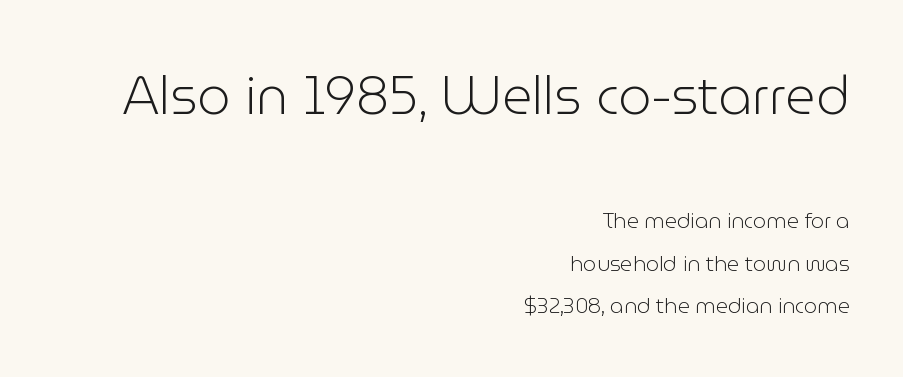
Here the first block reads like a headline and the second like body copy. Check where the strokes stop: nothing finishes them off — pure sans. Bare-footed words on every line. Every stem runs plumb, perpendicular to the baseline. In terms of leading, this rendering errs on the spacious side.
